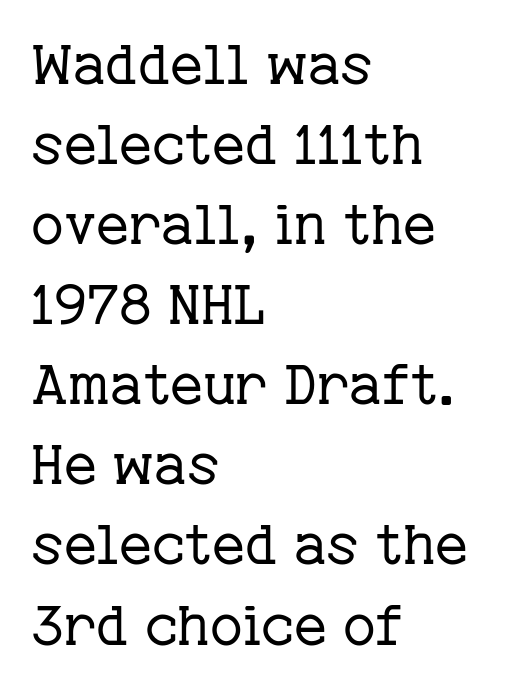
Q: Is the text bold? A: No.
Q: Is the text italic (slanted)? A: No, it is upright.
Q: Is the typeface a serif or a sans-serif typeface? A: Serif.
Q: Is the text underlined? A: No.
Q: How is the paragraph aligned? A: Left-aligned.
Q: Is the spacing between letters normal or unusually wide? A: Normal.
Q: Is the spacing between lines tight, normal or loose? A: Normal.
Q: Width (condensed, normal, or wide)? A: Normal.
Q: Stroke contrast? A: Low.
Q: x-height? A: Medium.
Q: Monospaced? A: No.
